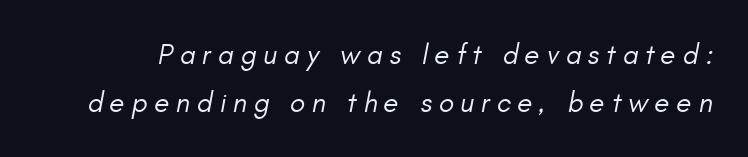
The image shows 28 px regular-weight type, italic (leaning right); set normal line spacing (1.7x), unusually wide letter spacing (+0.24 em), not underlined; low stroke contrast and a small x-height.
